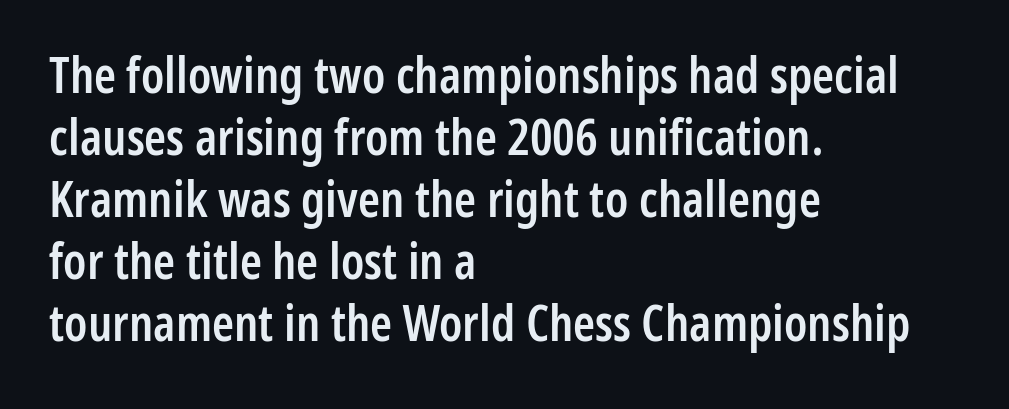
The image shows 50 px semibold, condensed sans-serif type, upright; set left-aligned, line spacing 1.24x, normal letter spacing, not underlined; low stroke contrast and a medium x-height.
